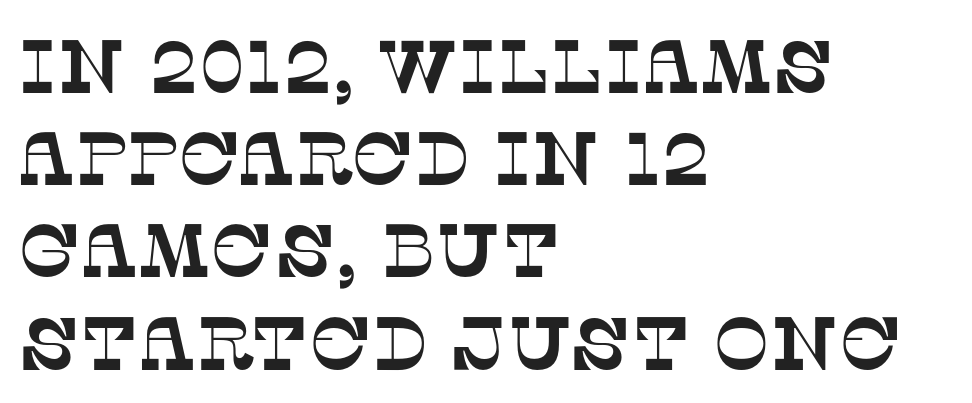
{"serif": "yes", "width": "normal", "stroke_contrast": "low", "x_height": "large", "monospaced": "no", "underline": "no", "align": "left", "line_spacing_ratio": 1.23, "letter_spacing": "normal", "letter_spacing_em": 0.0, "glyph_px": 75}
